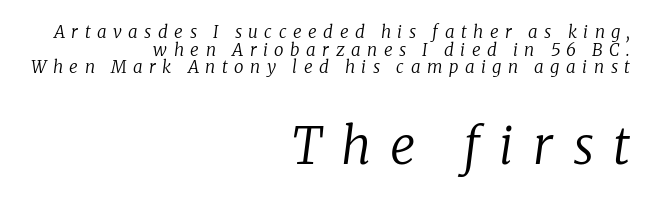
{"serif": "yes", "italic": "yes", "lean": "right", "slant_degrees": 8, "bold": "no", "weight": "regular", "width": "normal", "stroke_contrast": "low", "x_height": "medium", "monospaced": "no", "underline": "no", "align": "right", "line_spacing": "tight", "line_spacing_ratio": 1.03, "letter_spacing": "wide", "letter_spacing_em": 0.38, "larger_block": "second", "size_ratio": 2.94, "glyph_px": 50}
